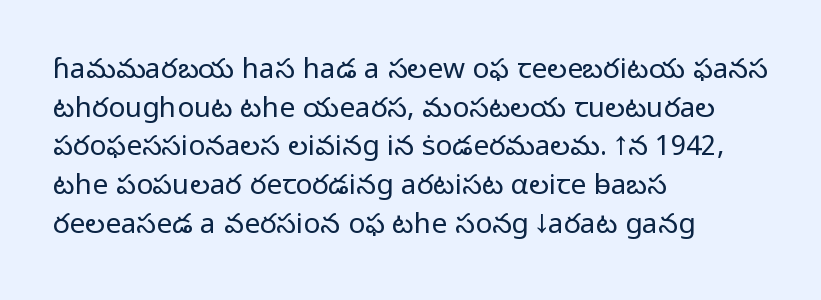
Q: Is the text bold? A: No.
Q: Is the text italic (slanted)? A: No, it is upright.
Q: Is the typeface a serif or a sans-serif typeface? A: Sans-serif.
Q: Is the text underlined? A: No.
Q: How is the paragraph aligned? A: Left-aligned.
Q: Is the spacing between letters normal or unusually wide? A: Normal.
Q: Is the spacing between lines tight, normal or loose? A: Normal.
Q: Width (condensed, normal, or wide)? A: Normal.
Q: Stroke contrast? A: Low.
Q: x-height? A: Medium.
Q: Monospaced? A: No.
